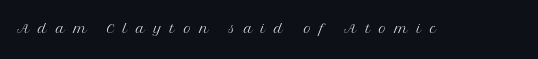
Nothing heavy about these letters — not bold at all. Nobody drew a line under any word here. The face used here is rendered with a markedly widened letterfit.
